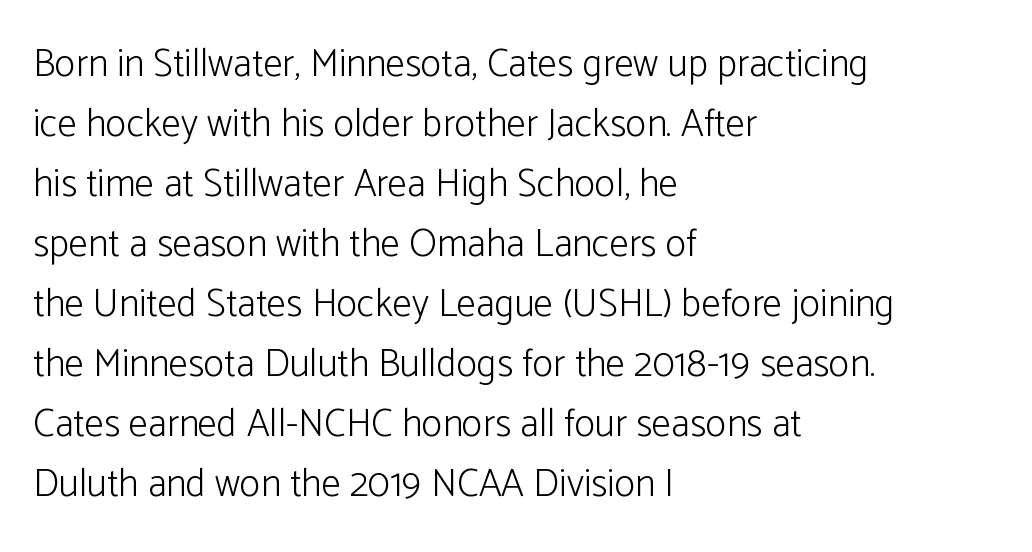
Q: Is the text bold? A: No.
Q: Is the text italic (slanted)? A: No, it is upright.
Q: Is the typeface a serif or a sans-serif typeface? A: Sans-serif.
Q: Is the text underlined? A: No.
Q: How is the paragraph aligned? A: Left-aligned.
Q: Is the spacing between letters normal or unusually wide? A: Normal.
Q: Is the spacing between lines tight, normal or loose? A: Normal.
Q: Width (condensed, normal, or wide)? A: Normal.
Q: Stroke contrast? A: Low.
Q: x-height? A: Medium.
Q: Monospaced? A: No.
